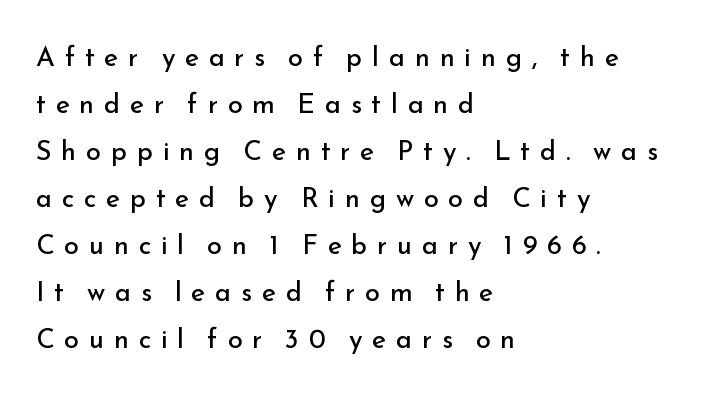
{"italic": "no", "bold": "no", "underline": "no", "align": "left", "line_spacing_ratio": 1.74, "letter_spacing": "wide", "letter_spacing_em": 0.36, "glyph_px": 27}
